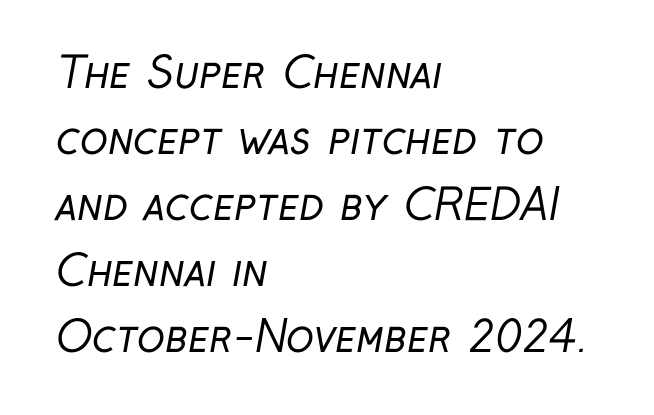
Q: Is the text bold? A: No.
Q: Is the typeface a serif or a sans-serif typeface? A: Sans-serif.
Q: Is the text underlined? A: No.
Q: How is the paragraph aligned? A: Left-aligned.
Q: Is the spacing between letters normal or unusually wide? A: Normal.
Q: Is the spacing between lines tight, normal or loose? A: Normal.
Q: Width (condensed, normal, or wide)? A: Condensed.
Q: Stroke contrast? A: Low.
Q: x-height? A: Medium.
Q: Monospaced? A: No.
